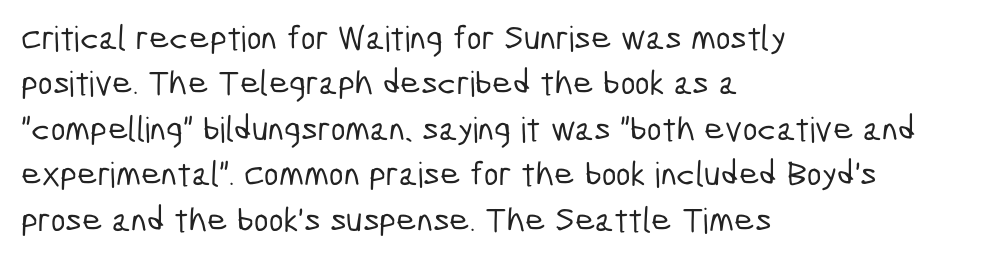
Caption: standard tracking, unaltered. Notice how descenders clear the ascenders below comfortably — that's standard leading. Leftover space on each line is placed entirely after the last word. Is this a fixed-width face? No — the glyphs have proportional, varying widths. Examine the stroke ends and you'll find no serifs.
